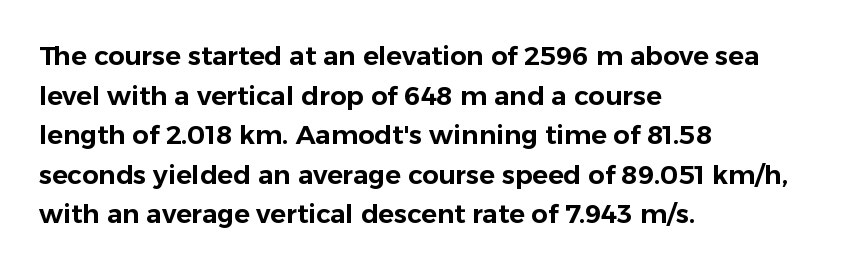
The image shows 26 px text type, upright; set left-aligned, normal line spacing (1.52x), normal letter spacing, not underlined.
